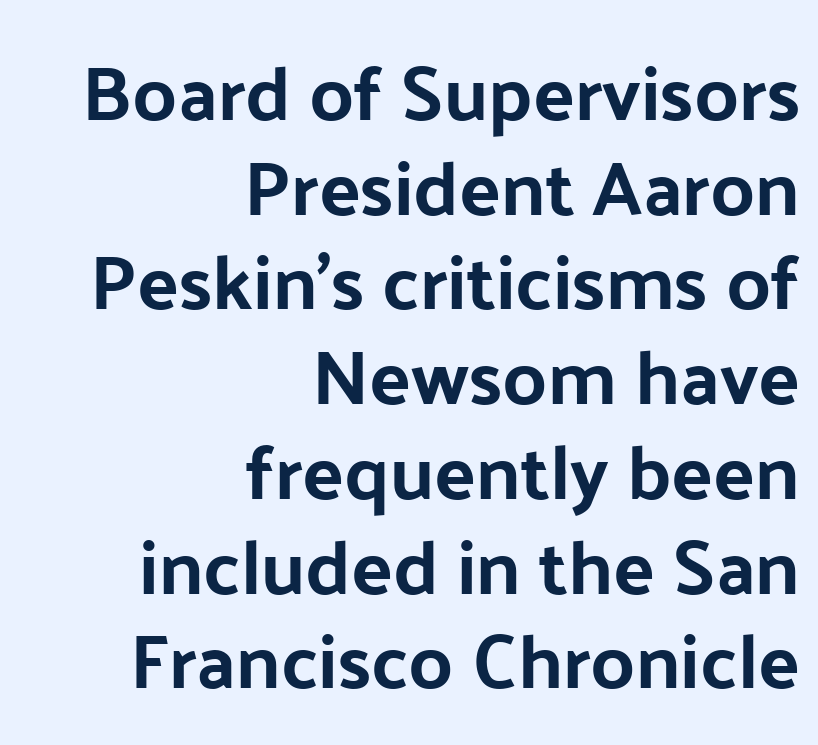
{"serif": "no", "italic": "no", "width": "normal", "stroke_contrast": "low", "x_height": "medium", "monospaced": "no", "underline": "no", "align": "right", "line_spacing_ratio": 1.23, "letter_spacing": "normal", "letter_spacing_em": 0.0, "glyph_px": 77}
